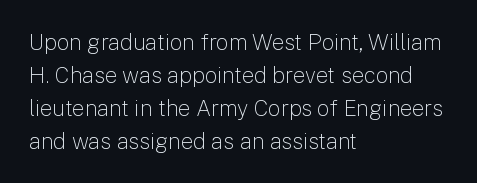
The image shows 22 px text type, upright; set left-aligned, normal line spacing (1.5x), normal letter spacing, not underlined.
